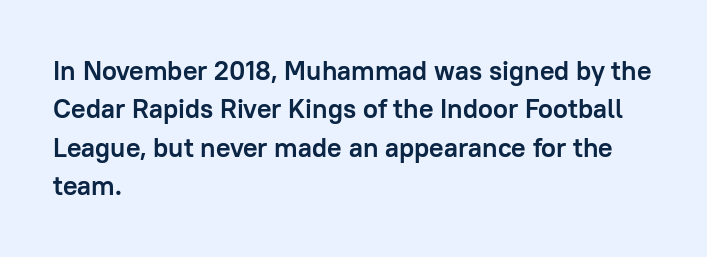
Q: Is the text bold? A: Yes.
Q: Is the text italic (slanted)? A: No, it is upright.
Q: Is the text underlined? A: No.
Q: How is the paragraph aligned? A: Left-aligned.
Q: Is the spacing between letters normal or unusually wide? A: Normal.
Q: Is the spacing between lines tight, normal or loose? A: Normal.
